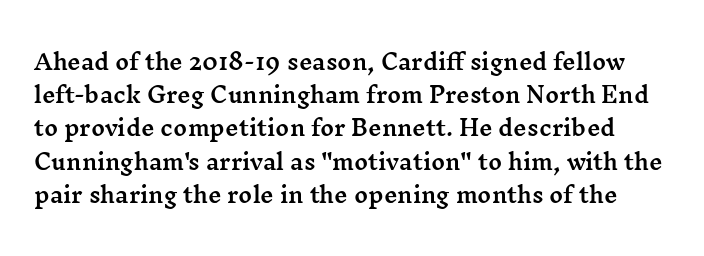
The image shows 21 px text type, upright; set normal line spacing (1.58x), normal letter spacing, not underlined.
